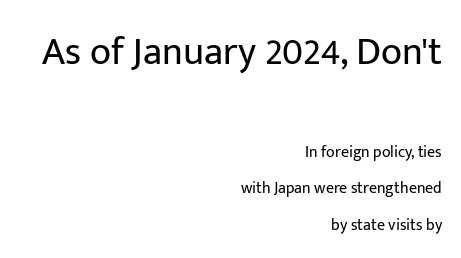
{"serif": "no", "italic": "no", "bold": "no", "weight": "regular", "width": "normal", "stroke_contrast": "low", "x_height": "medium", "monospaced": "no", "underline": "no", "align": "right", "line_spacing": "loose", "line_spacing_ratio": 2.26, "letter_spacing": "normal", "letter_spacing_em": 0.0, "larger_block": "first", "size_ratio": 2.44, "glyph_px": 39}
